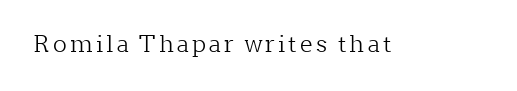
The image shows 23 px text type, upright; set not underlined.
